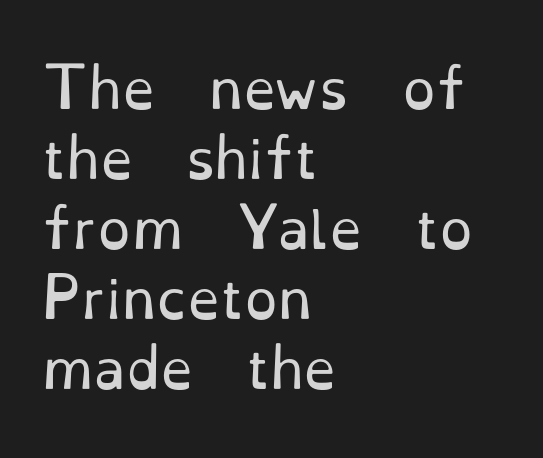
{"italic": "no", "bold": "no", "weight": "regular", "width": "normal", "stroke_contrast": "low", "x_height": "small", "monospaced": "no", "underline": "no", "align": "left", "line_spacing": "normal", "line_spacing_ratio": 1.32, "letter_spacing": "normal", "letter_spacing_em": 0.0, "glyph_px": 53}
